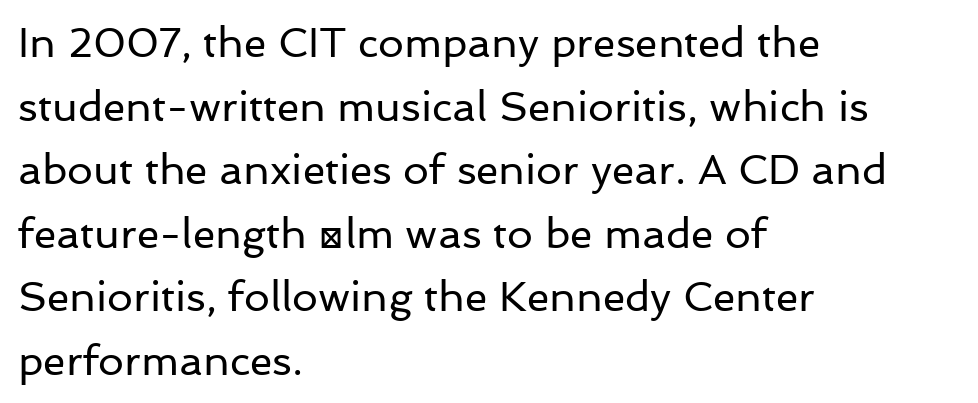
Q: Is the text bold? A: No.
Q: Is the text italic (slanted)? A: No, it is upright.
Q: Is the typeface a serif or a sans-serif typeface? A: Sans-serif.
Q: Is the text underlined? A: No.
Q: How is the paragraph aligned? A: Left-aligned.
Q: Is the spacing between letters normal or unusually wide? A: Normal.
Q: Is the spacing between lines tight, normal or loose? A: Normal.
Q: Width (condensed, normal, or wide)? A: Normal.
Q: Stroke contrast? A: Low.
Q: x-height? A: Medium.
Q: Monospaced? A: No.
